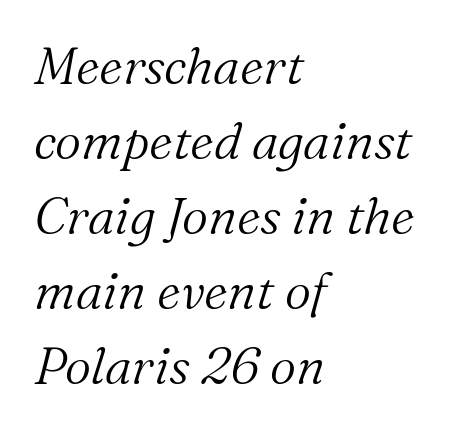
The image shows 51 px light serif type, italic (leaning right); set left-aligned, normal line spacing (1.47x), normal letter spacing, not underlined; medium stroke contrast and a medium x-height.
